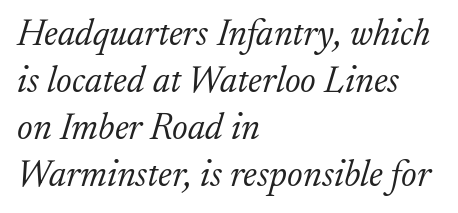
Q: Is the text bold? A: No.
Q: Is the text italic (slanted)? A: Yes, it leans right by about 17 degrees.
Q: Is the typeface a serif or a sans-serif typeface? A: Serif.
Q: Is the text underlined? A: No.
Q: How is the paragraph aligned? A: Left-aligned.
Q: Is the spacing between letters normal or unusually wide? A: Normal.
Q: Is the spacing between lines tight, normal or loose? A: Normal.
Q: Width (condensed, normal, or wide)? A: Normal.
Q: Stroke contrast? A: Low.
Q: x-height? A: Small.
Q: Monospaced? A: No.
